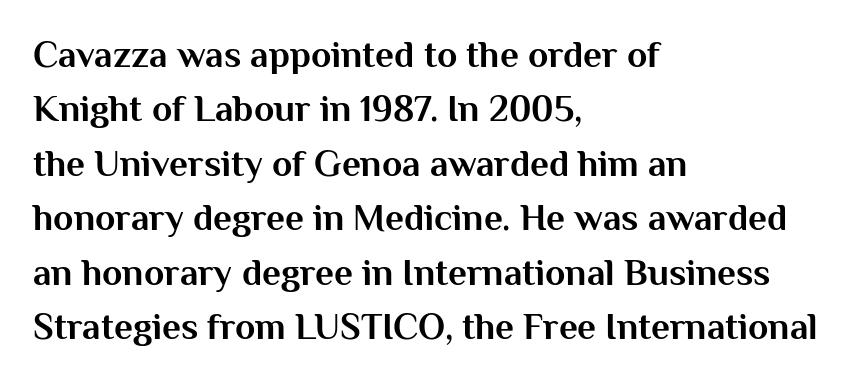
The image shows 37 px bold sans-serif type, upright; set left-aligned, normal line spacing (1.47x), normal letter spacing, not underlined; medium stroke contrast and a medium x-height.
